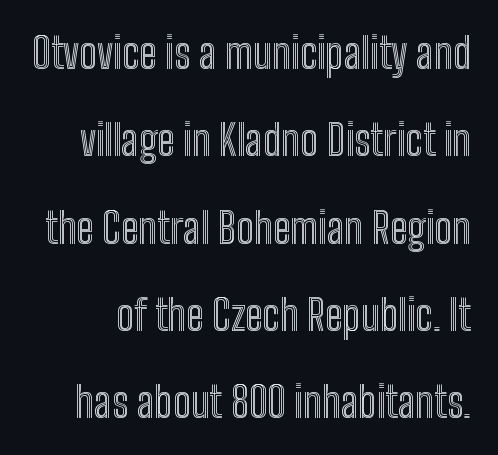
Compared with typical body copy, the letter spacing here is the same. The line-height multiplier appears high, well above default. The baseline area is clear. You can tell it's not italic because the verticals are truly vertical.
